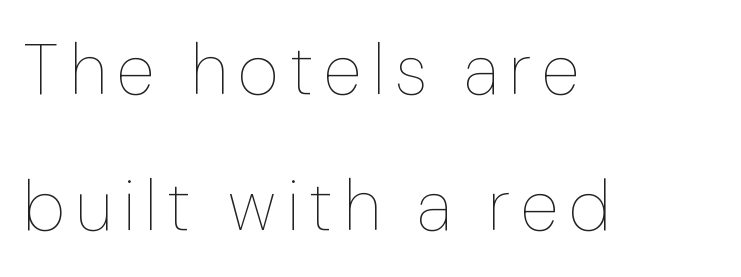
The image shows 71 px thin type, upright; set left-aligned, loose line spacing (1.92x), not underlined; low stroke contrast and a medium x-height.
